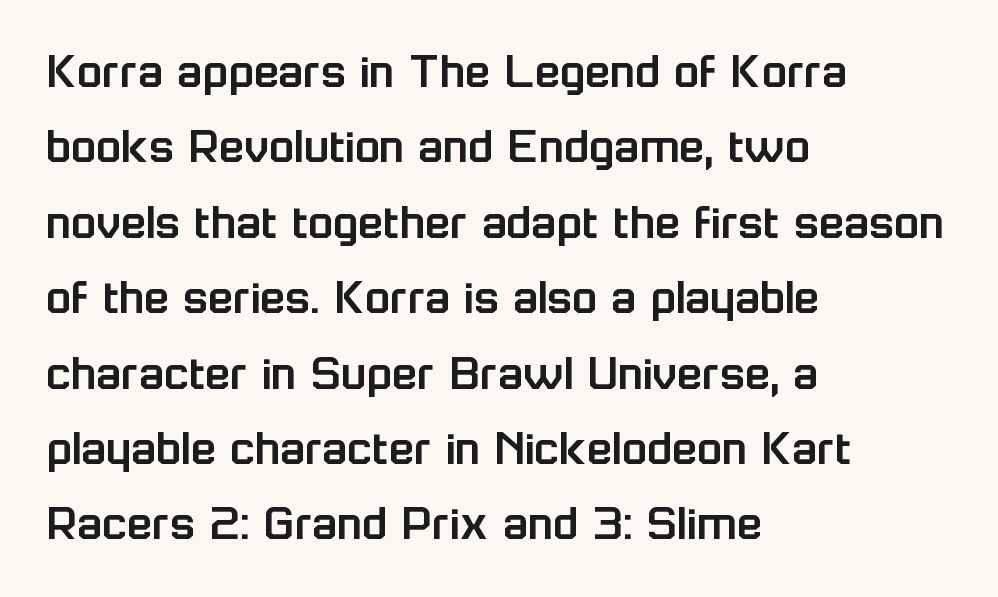
The passage shown stacks its lines at a standard gap. A typesetter would call this proportional, since set widths differ per character. A roman cut, with each character standing at attention. Only glyphs here, with clear space below each row.
